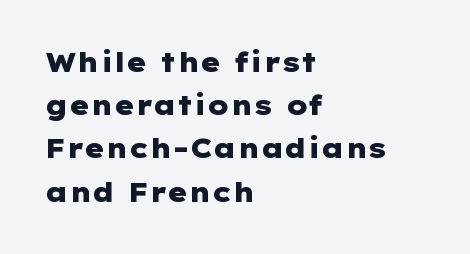
The image shows 27 px bold type, upright; set left-aligned, normal line spacing (1.6x), normal letter spacing, not underlined.
